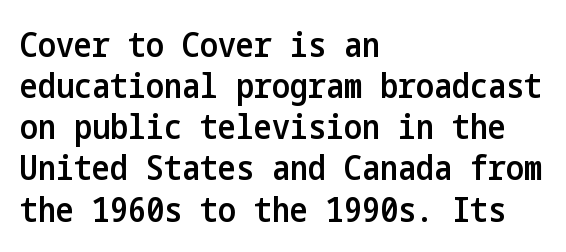
The image shows 34 px semibold, condensed sans-serif type, upright; set left-aligned, line spacing 1.21x, normal letter spacing, not underlined; low stroke contrast and a medium x-height.
